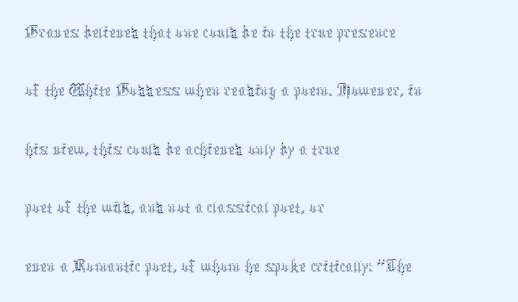
The image shows 39 px thin, condensed type, upright; set left-aligned, normal line spacing (1.5x), normal letter spacing, not underlined; a medium x-height.
